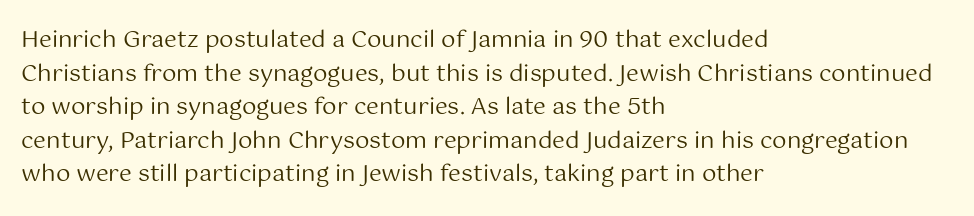
{"italic": "no", "bold": "no", "underline": "no", "align": "left", "line_spacing": "normal", "line_spacing_ratio": 1.46, "letter_spacing": "normal", "letter_spacing_em": 0.0, "glyph_px": 23}
